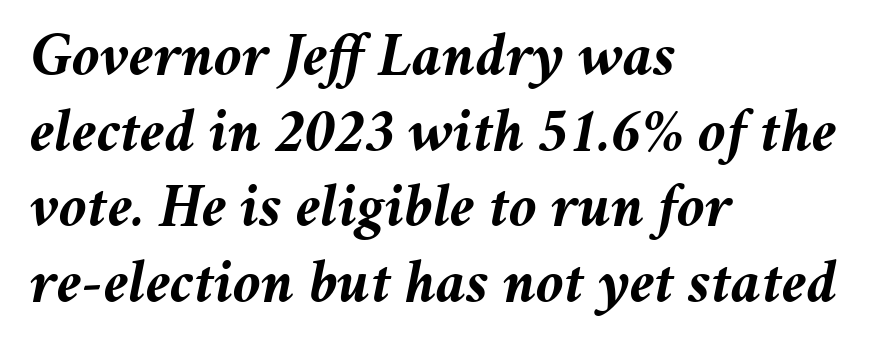
Underline: absent. The line texture is even and compact thanks to regular tracking. The rendering uses natural spacing where letterforms have individual widths. In CSS terms this would be text-align: left. Notice how thick the strokes are: this is what a full bold looks like. A typesetter would mark this as italic.
